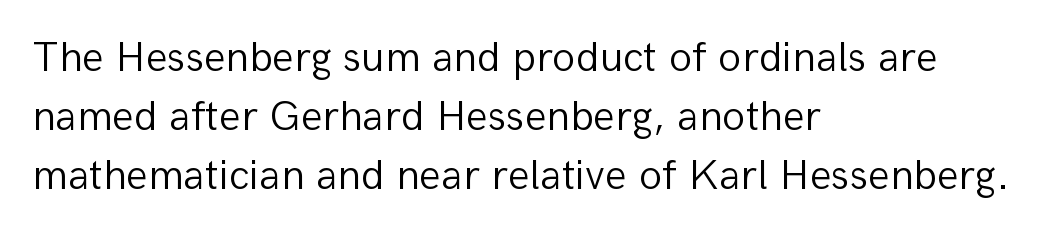
{"serif": "no", "italic": "no", "bold": "no", "weight": "light", "width": "normal", "stroke_contrast": "low", "x_height": "medium", "monospaced": "no", "underline": "no", "align": "left", "line_spacing": "normal", "line_spacing_ratio": 1.37, "letter_spacing": "normal", "letter_spacing_em": 0.0, "glyph_px": 43}
